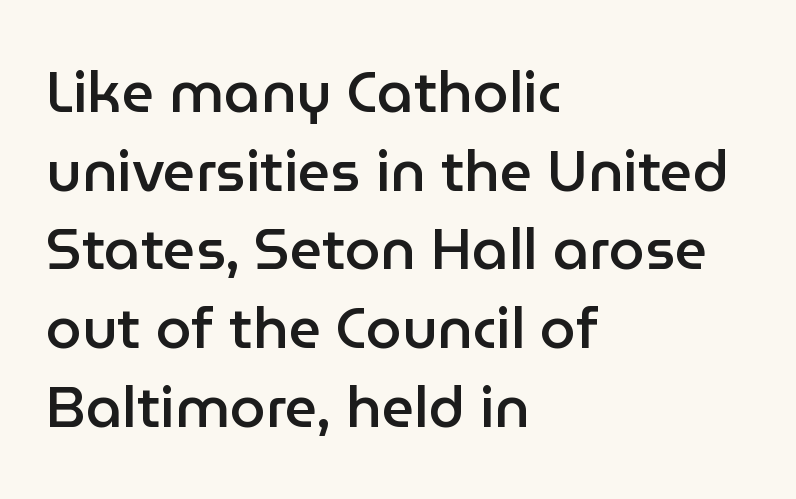
The image shows 57 px semibold sans-serif type, upright; set left-aligned, normal line spacing (1.38x), normal letter spacing, not underlined; low stroke contrast and a medium x-height.
